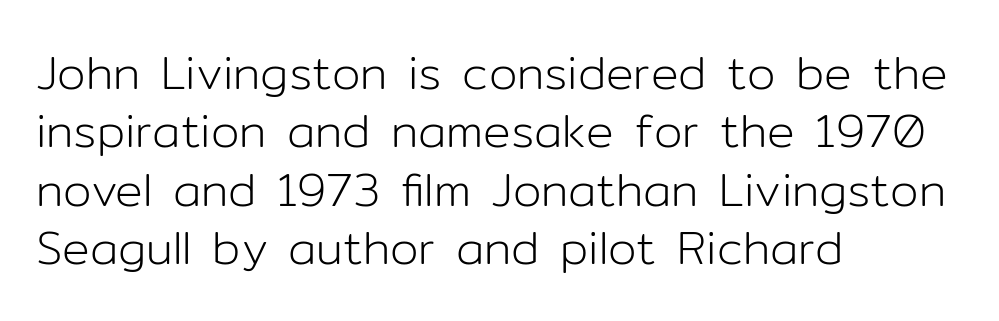
Q: Is the text bold? A: No.
Q: Is the text italic (slanted)? A: No, it is upright.
Q: Is the typeface a serif or a sans-serif typeface? A: Sans-serif.
Q: Is the text underlined? A: No.
Q: How is the paragraph aligned? A: Left-aligned.
Q: Is the spacing between letters normal or unusually wide? A: Normal.
Q: Is the spacing between lines tight, normal or loose? A: Normal.
Q: Width (condensed, normal, or wide)? A: Normal.
Q: Stroke contrast? A: Low.
Q: x-height? A: Medium.
Q: Monospaced? A: No.
